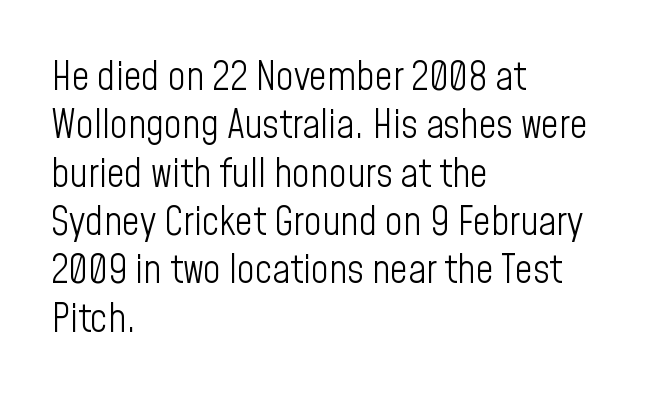
Every row of glyphs begins at an identical x-position on the left. Here the designer chose a conventional face with non-uniform glyph widths. A light-to-regular cut is what we see here. Words float on clear page, feet unadorned. No feet cap the strokes, marking this as sans-serif type. Inter-character spacing is left at the font's built-in metrics.
